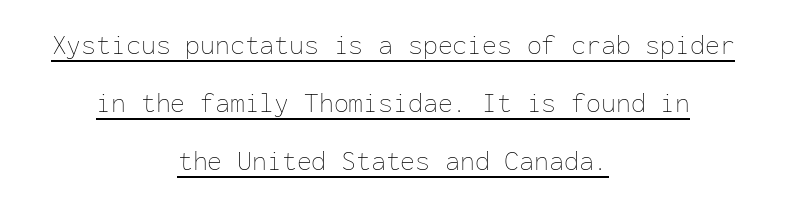
The image shows 27 px text type, upright; set centered, loose line spacing (2.15x), normal letter spacing, underlined.
